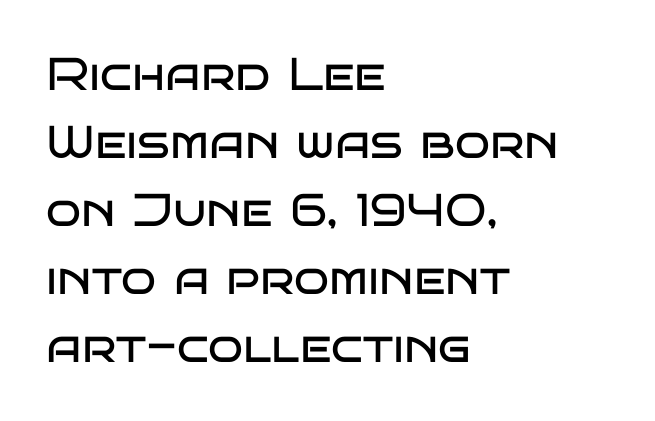
Do the characters align in a grid? No, the font is proportional. In terms of posture, this sample is upright. Words appear dense and cohesive because spacing is normal. Unmarked baselines from the first word to the last.
